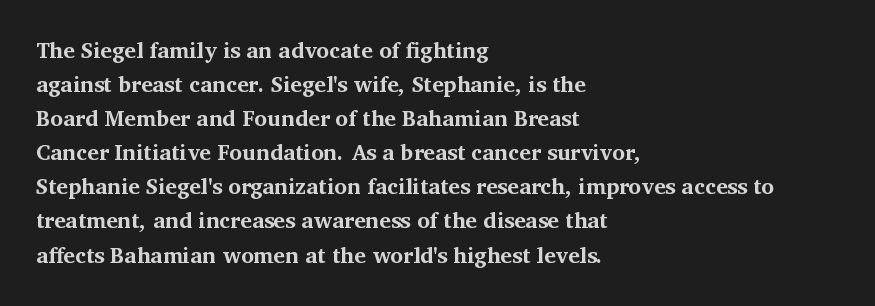
{"italic": "no", "bold": "yes", "underline": "no", "align": "left", "line_spacing": "normal", "line_spacing_ratio": 1.55, "letter_spacing": "normal", "letter_spacing_em": 0.0, "glyph_px": 22}
